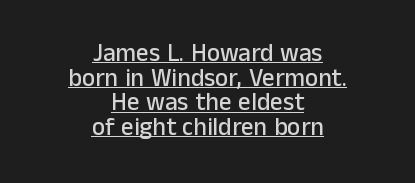
The image shows 25 px text type, upright; set centered, tight line spacing (0.99x), normal letter spacing, underlined.
